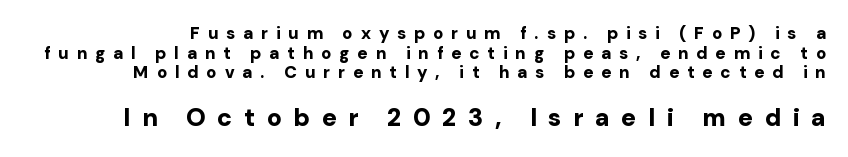
The strip under each line holds only bare page. As a designer I'd log this as weight 700, bold. Compared with typical body copy, the letter spacing here is much looser. The face used here appears at its bigger size in the lower chunk. Italic? Not at all — the glyphs are vertical.
